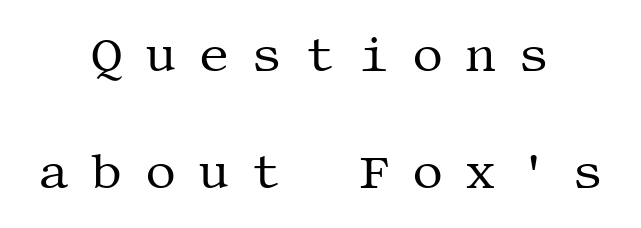
The image shows 49 px regular-weight serif type, upright; set centered, loose line spacing (2.38x), unusually wide letter spacing (+0.45 em), not underlined; medium stroke contrast and a large x-height.
